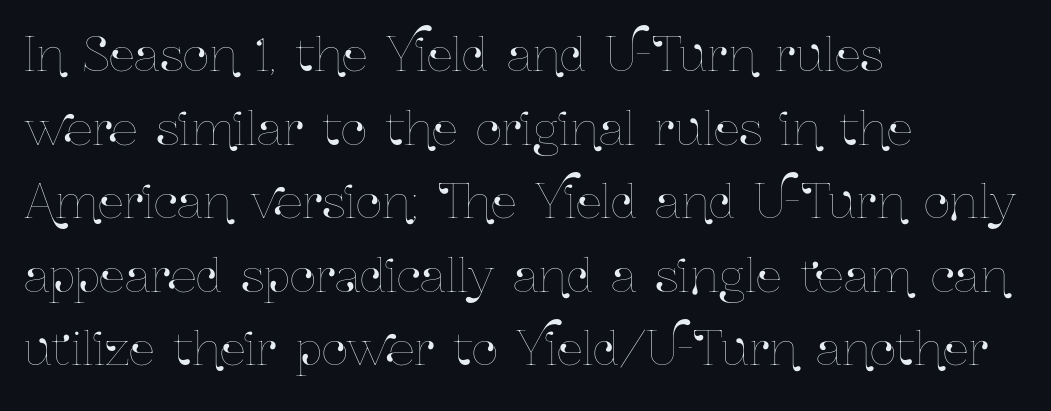
The image shows 46 px condensed type, upright; set left-aligned, normal line spacing (1.6x), normal letter spacing, not underlined; low stroke contrast and a medium x-height.
